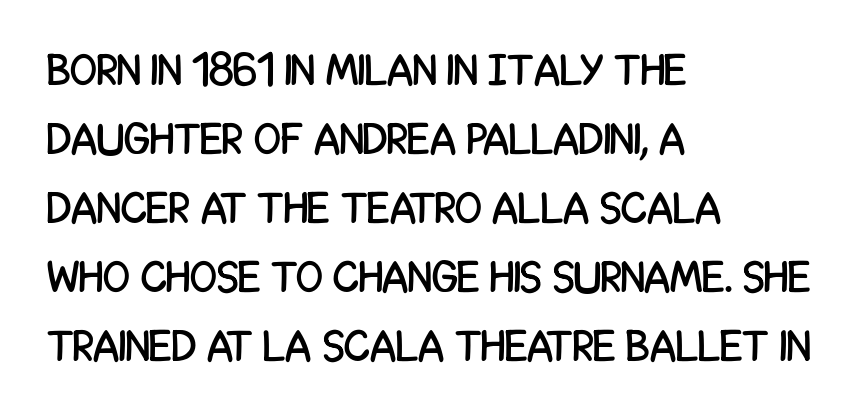
The image shows 44 px condensed sans-serif type, upright; set left-aligned, normal line spacing (1.57x), normal letter spacing, not underlined; low stroke contrast and a large x-height.
